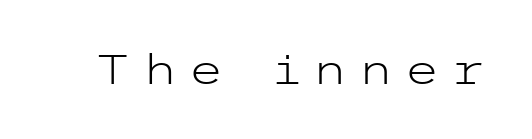
The image shows 41 px light, wide sans-serif type, upright; set unusually wide letter spacing (+0.25 em), not underlined; low stroke contrast and a medium x-height.
